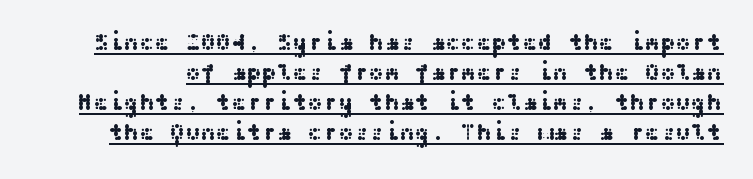
The image shows 23 px text type, upright; set normal line spacing (1.31x), normal letter spacing, underlined.
